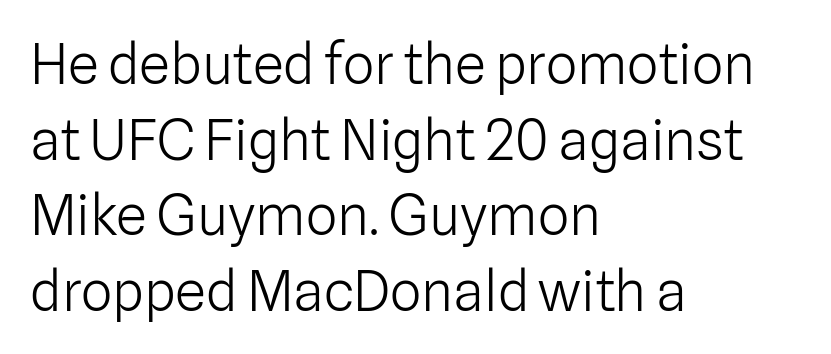
{"serif": "no", "italic": "no", "bold": "no", "weight": "light", "width": "normal", "stroke_contrast": "low", "x_height": "medium", "monospaced": "no", "underline": "no", "align": "left", "line_spacing": "normal", "line_spacing_ratio": 1.35, "letter_spacing": "normal", "letter_spacing_em": 0.0, "glyph_px": 56}
